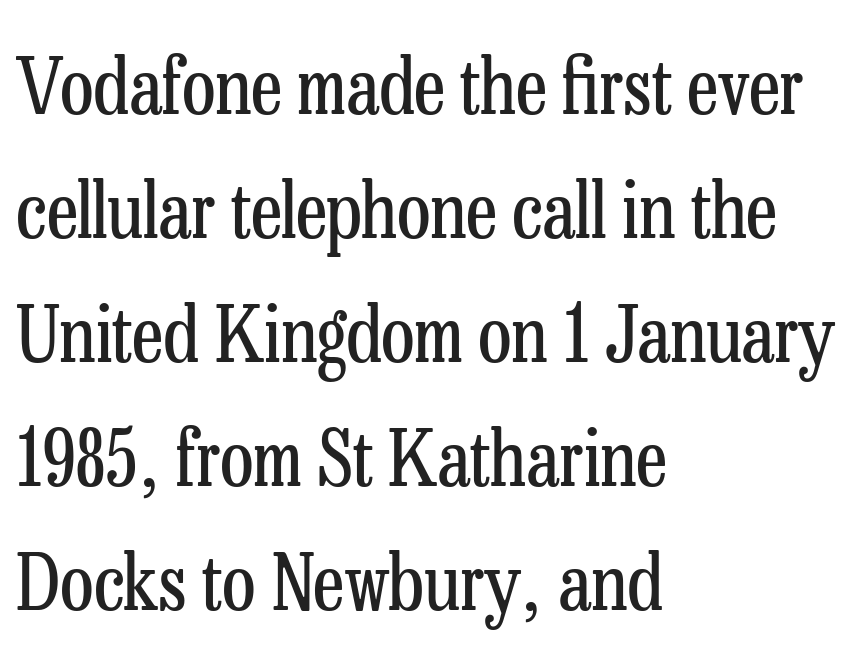
The image shows 78 px regular-weight, condensed serif type, upright; set left-aligned, normal line spacing (1.59x), normal letter spacing, not underlined; low stroke contrast and a medium x-height.
